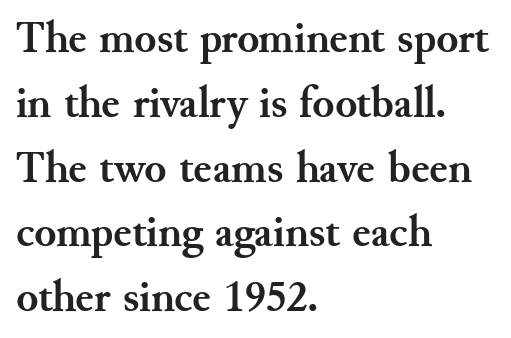
Q: Is the text bold? A: Yes.
Q: Is the text italic (slanted)? A: No, it is upright.
Q: Is the typeface a serif or a sans-serif typeface? A: Serif.
Q: Is the text underlined? A: No.
Q: How is the paragraph aligned? A: Left-aligned.
Q: Is the spacing between letters normal or unusually wide? A: Normal.
Q: Is the spacing between lines tight, normal or loose? A: Normal.
Q: Width (condensed, normal, or wide)? A: Normal.
Q: Stroke contrast? A: Medium.
Q: x-height? A: Small.
Q: Monospaced? A: No.
